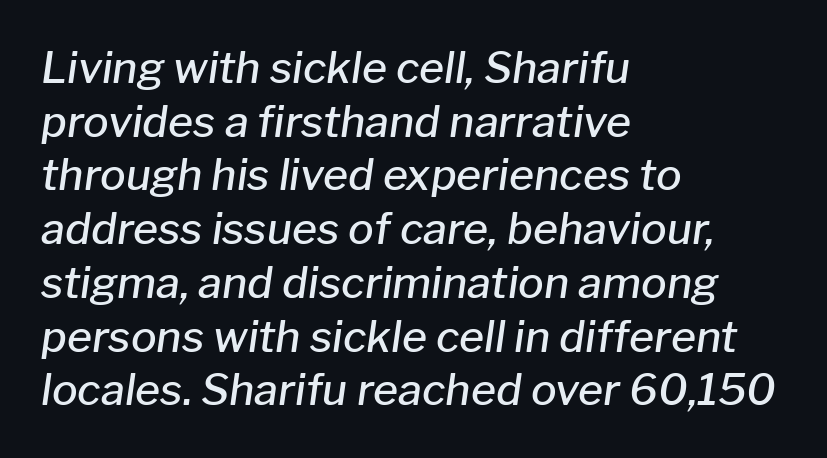
The image shows 43 px semibold type, italic (leaning right); set left-aligned, normal line spacing (1.25x), normal letter spacing, not underlined; low stroke contrast and a medium x-height.
